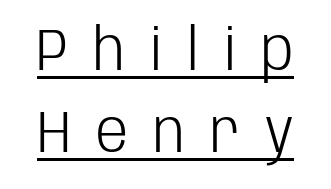
The image shows 58 px light, condensed sans-serif type, upright; set normal line spacing (1.41x), unusually wide letter spacing (+0.43 em), underlined; low stroke contrast and a large x-height.
